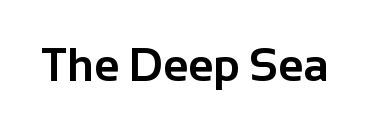
{"serif": "no", "italic": "no", "bold": "yes", "weight": "bold", "width": "normal", "stroke_contrast": "low", "x_height": "medium", "monospaced": "no", "underline": "no", "letter_spacing": "normal", "letter_spacing_em": 0.0, "glyph_px": 46}
